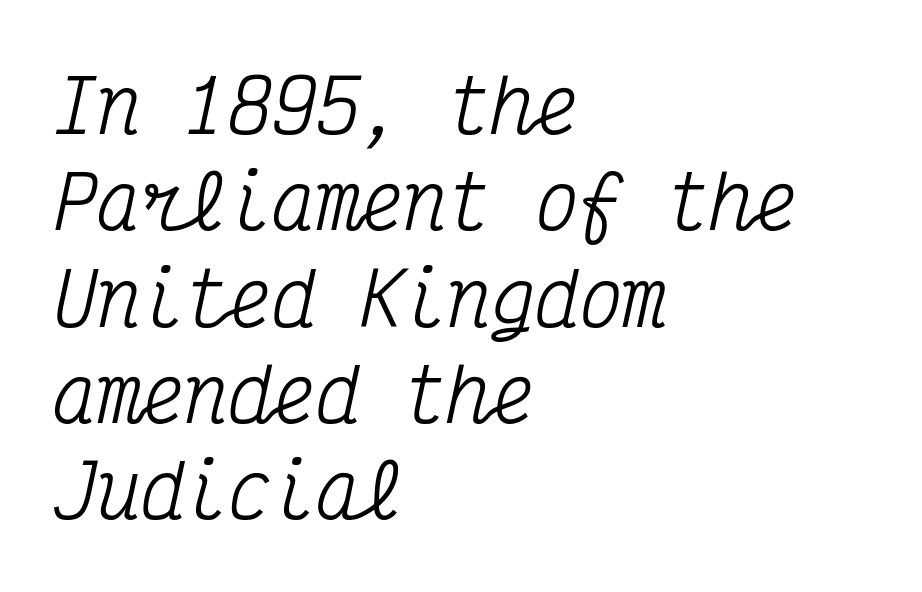
{"serif": "yes", "italic": "yes", "lean": "right", "slant_degrees": 12, "width": "condensed", "stroke_contrast": "medium", "x_height": "medium", "monospaced": "yes", "underline": "no", "align": "left", "line_spacing": "normal", "line_spacing_ratio": 1.32, "letter_spacing": "normal", "letter_spacing_em": 0.0, "glyph_px": 73}
